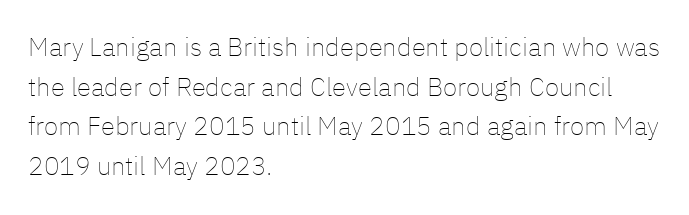
The image shows 26 px text type, upright; set left-aligned, normal line spacing (1.52x), normal letter spacing, not underlined.
